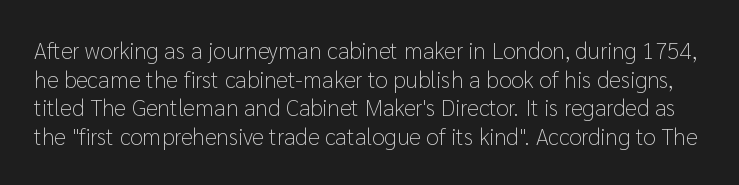
Is the stroke heavy? The answer is a plain regular-or-lighter. The font's upright variant was chosen for this text. Nobody drew a line under any word here. How are the letters spaced? Ordinarily, with no added tracking.
